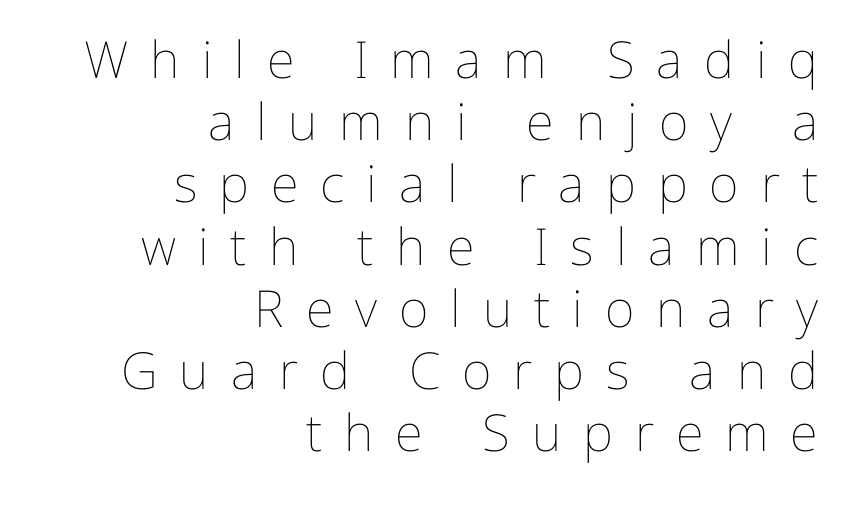
A typesetter would call this proportional, since set widths differ per character. The passage shown is not underscored anywhere. Nothing heavy about these letters — not bold at all. In terms of letterspacing, this is a distinctly airy, spread setting. This rendering uses right alignment, leaving the left contour irregular. Posture: vertical.
